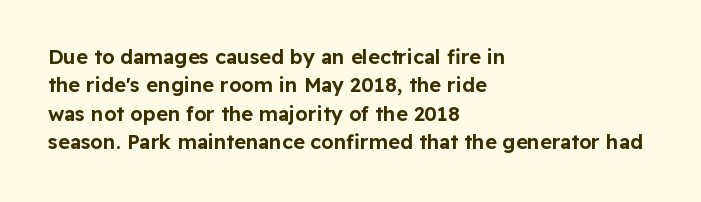
Reading down the block, your eye returns to a fixed left position each line. What stands out about the letter spacing? Nothing — it is the standard amount. The specimen reads as upright at a glance. The designer left line spacing at the default.
